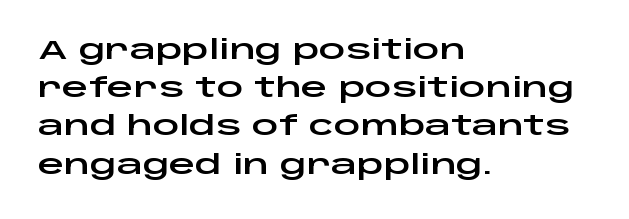
Q: Is the text italic (slanted)? A: No, it is upright.
Q: Is the text underlined? A: No.
Q: How is the paragraph aligned? A: Left-aligned.
Q: Is the spacing between letters normal or unusually wide? A: Normal.
Q: Is the spacing between lines tight, normal or loose? A: Normal.
